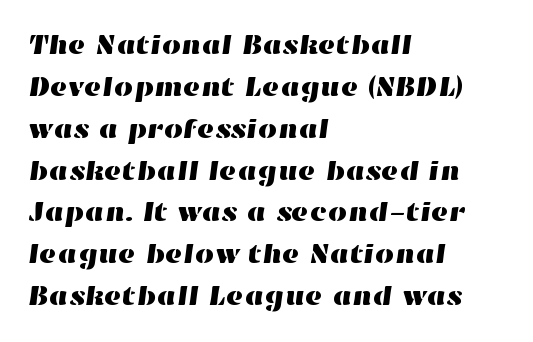
The image shows 27 px text type; set left-aligned, normal line spacing (1.55x), normal letter spacing, not underlined.
